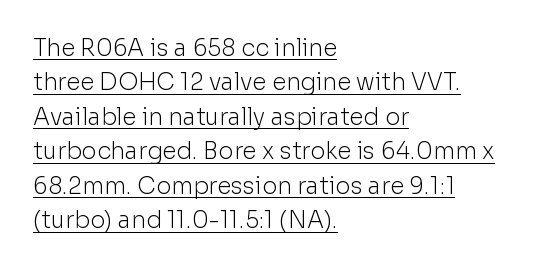
Q: Is the text bold? A: No.
Q: Is the text italic (slanted)? A: No, it is upright.
Q: Is the text underlined? A: Yes.
Q: How is the paragraph aligned? A: Left-aligned.
Q: Is the spacing between letters normal or unusually wide? A: Normal.
Q: Is the spacing between lines tight, normal or loose? A: Normal.
